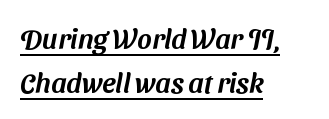
{"serif": "no", "width": "normal", "stroke_contrast": "medium", "x_height": "medium", "monospaced": "no", "underline": "yes", "align": "left", "line_spacing": "normal", "line_spacing_ratio": 1.57, "letter_spacing": "normal", "letter_spacing_em": 0.0, "glyph_px": 28}
